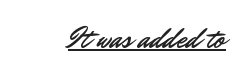
Q: Is the text italic (slanted)? A: Yes.
Q: Is the typeface a serif or a sans-serif typeface? A: Sans-serif.
Q: Is the text underlined? A: Yes.
Q: Is the spacing between letters normal or unusually wide? A: Normal.
Q: Width (condensed, normal, or wide)? A: Normal.
Q: Stroke contrast? A: Low.
Q: x-height? A: Small.
Q: Monospaced? A: No.
